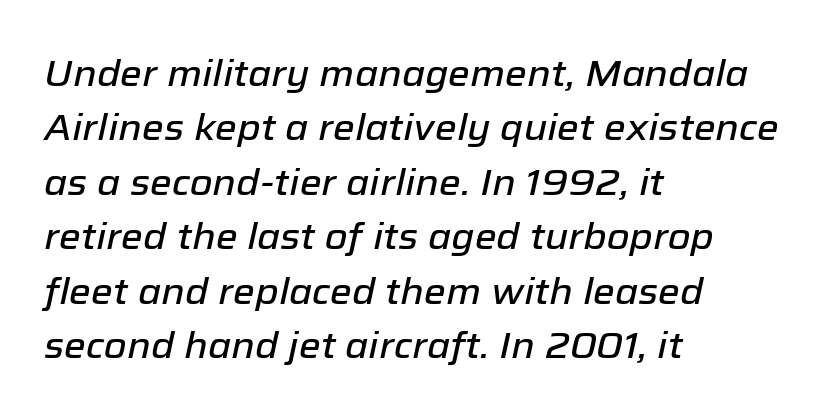
{"italic": "yes", "lean": "right", "slant_degrees": 12, "width": "normal", "stroke_contrast": "low", "x_height": "medium", "monospaced": "no", "underline": "no", "align": "left", "line_spacing": "normal", "line_spacing_ratio": 1.47, "letter_spacing": "normal", "letter_spacing_em": 0.0, "glyph_px": 37}
